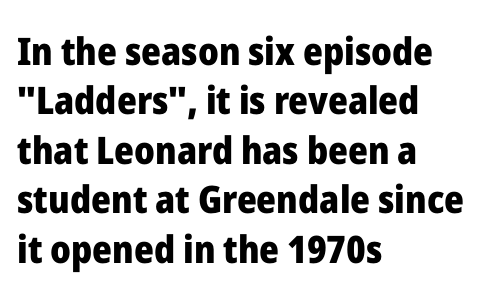
Q: Is the text bold? A: Yes.
Q: Is the text italic (slanted)? A: No, it is upright.
Q: Is the typeface a serif or a sans-serif typeface? A: Sans-serif.
Q: Is the text underlined? A: No.
Q: How is the paragraph aligned? A: Left-aligned.
Q: Is the spacing between letters normal or unusually wide? A: Normal.
Q: Is the spacing between lines tight, normal or loose? A: Normal.
Q: Width (condensed, normal, or wide)? A: Normal.
Q: Stroke contrast? A: Low.
Q: x-height? A: Medium.
Q: Monospaced? A: No.
